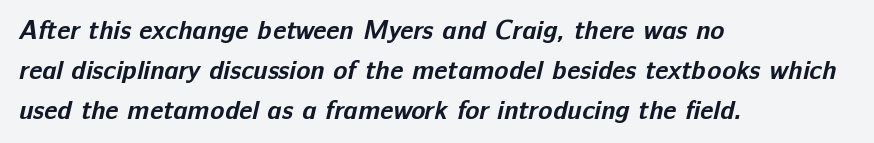
The image shows 26 px bold type; set left-aligned, normal line spacing (1.53x), normal letter spacing, not underlined.
